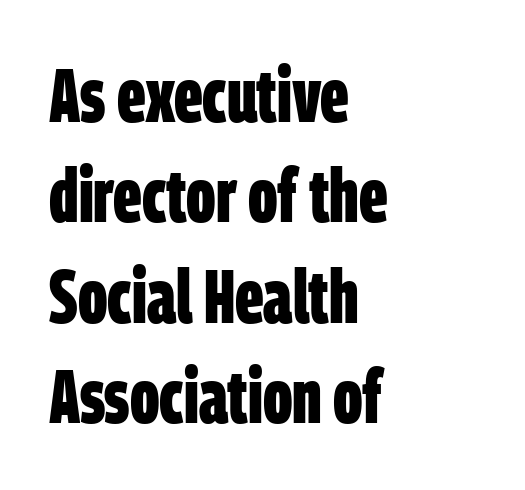
{"serif": "no", "bold": "yes", "weight": "bold", "width": "condensed", "stroke_contrast": "low", "x_height": "large", "monospaced": "no", "underline": "no", "align": "left", "line_spacing": "normal", "line_spacing_ratio": 1.34, "letter_spacing": "normal", "letter_spacing_em": 0.0, "glyph_px": 75}
